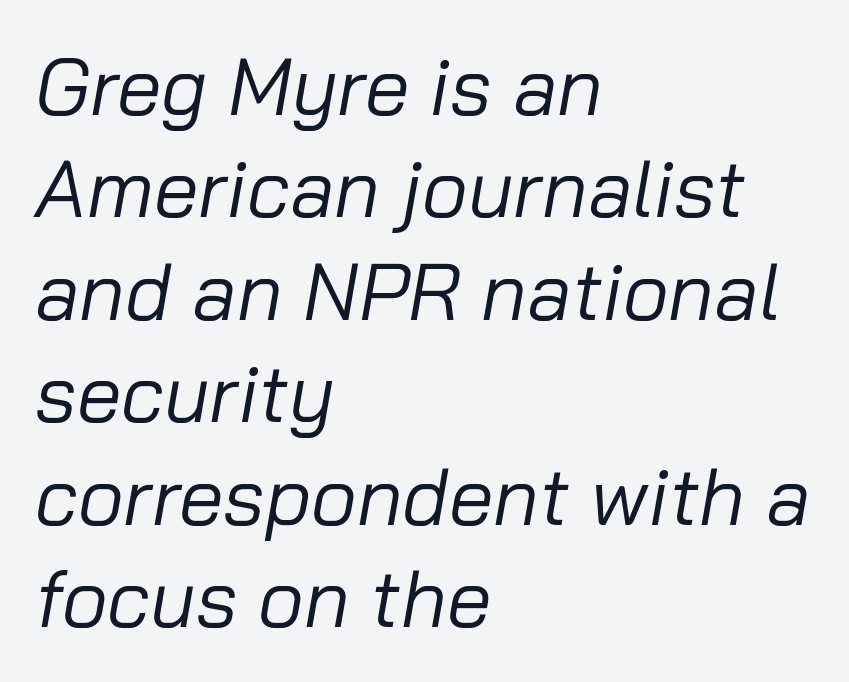
Vertical spacing — default. The whole block is typeset with a tilt. Note the varied advance widths — an 'i' is clearly narrower than an 'm'. Stems and bowls with no extra thickness — not bold.
